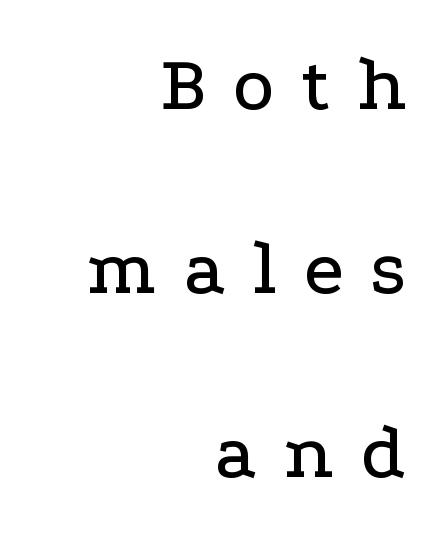
The image shows 79 px wide serif type, upright; set right-aligned, loose line spacing (2.33x), unusually wide letter spacing (+0.34 em), not underlined; low stroke contrast and a medium x-height.
